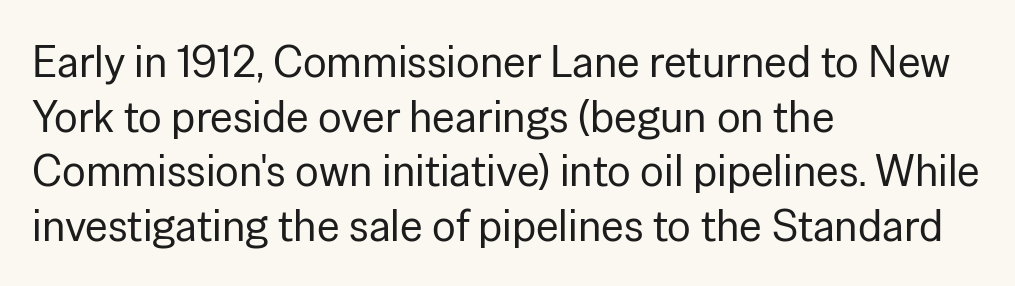
The letters stand upright; this is a roman face. Regarding serifs, this sample does without them. Descenders hang freely into open space. Leftover space on each line is placed entirely after the last word.
